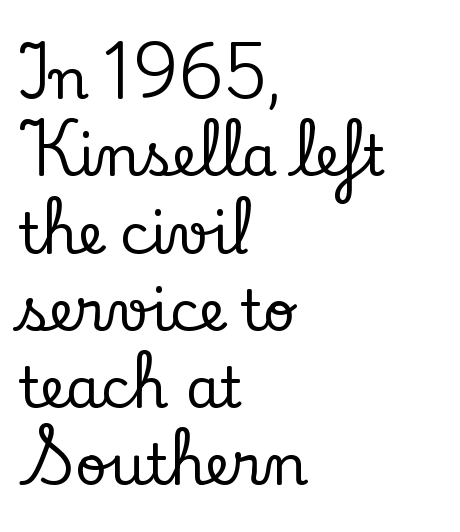
{"serif": "yes", "italic": "no", "width": "normal", "stroke_contrast": "low", "x_height": "small", "monospaced": "no", "underline": "no", "align": "left", "line_spacing": "normal", "line_spacing_ratio": 1.38, "letter_spacing": "normal", "letter_spacing_em": 0.0, "glyph_px": 56}
